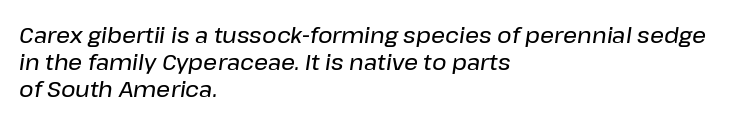
Q: Is the text italic (slanted)? A: Yes, it leans right by about 8 degrees.
Q: Is the text underlined? A: No.
Q: How is the paragraph aligned? A: Left-aligned.
Q: Is the spacing between letters normal or unusually wide? A: Normal.
